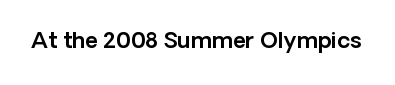
{"italic": "no", "underline": "no", "letter_spacing": "normal", "letter_spacing_em": 0.0, "glyph_px": 22}
